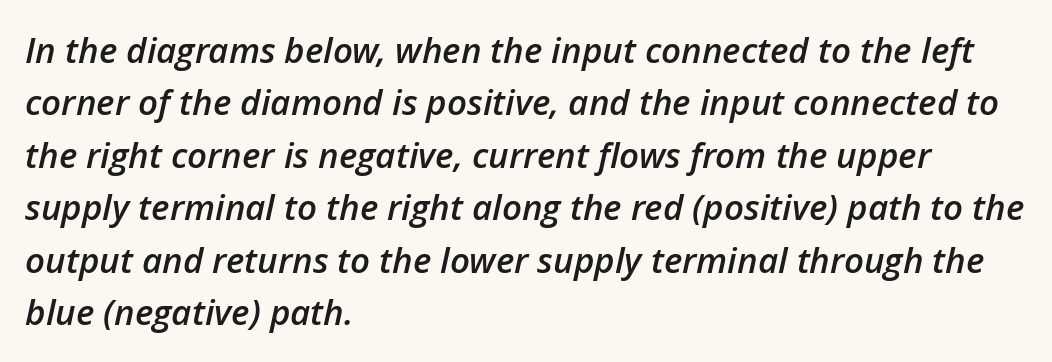
Q: Is the text bold? A: Semi-bold.
Q: Is the text italic (slanted)? A: Yes, it leans right by about 12 degrees.
Q: Is the text underlined? A: No.
Q: How is the paragraph aligned? A: Left-aligned.
Q: Is the spacing between letters normal or unusually wide? A: Normal.
Q: Is the spacing between lines tight, normal or loose? A: Normal.
Q: Width (condensed, normal, or wide)? A: Normal.
Q: Stroke contrast? A: Low.
Q: x-height? A: Medium.
Q: Monospaced? A: No.
